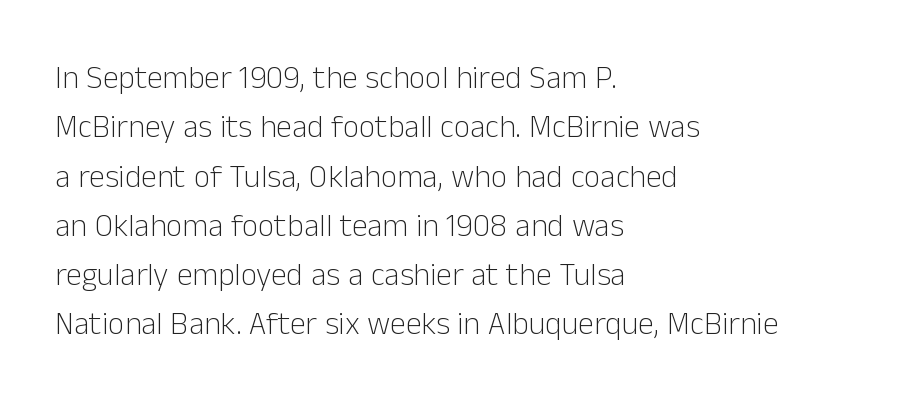
The rendering shows plain stroke endings on the letterforms — a sans-serif design. Stem width sits at or under what a default text font uses. Line spacing here is normal. Nobody drew a line under any word here. Tracking here is standard; glyphs follow each other at the usual distance. Note the varied advance widths — an 'i' is clearly narrower than an 'm'.
